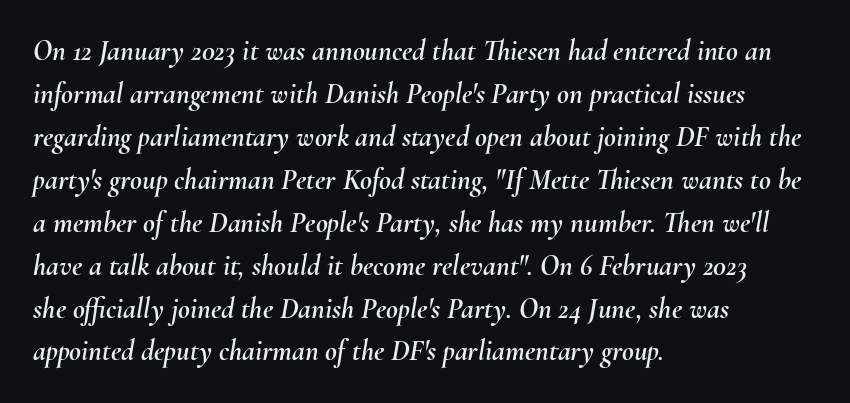
{"italic": "yes", "lean": "right", "slant_degrees": 10, "width": "normal", "stroke_contrast": "medium", "x_height": "small", "monospaced": "no", "underline": "no", "align": "left", "line_spacing": "normal", "line_spacing_ratio": 1.48, "letter_spacing": "normal", "letter_spacing_em": 0.0, "glyph_px": 29}
